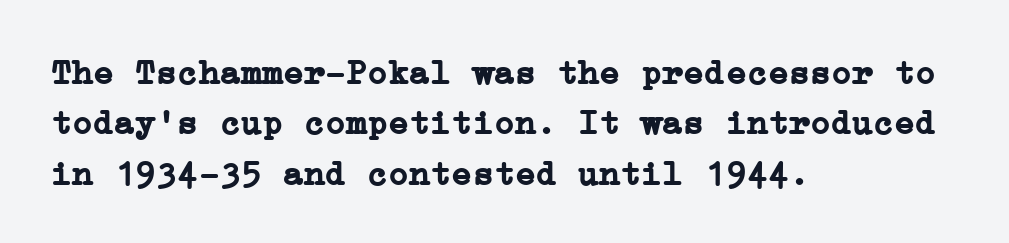
A roman cut, with each character standing at attention. Normally led — the rows are evenly, conventionally spaced. Between one letter and the next there's only the usual sliver of space. Is this a sans? No — the strokes have serifs. The space beneath each line is pristine and unruled. This is heavy type, rendered in bold.
